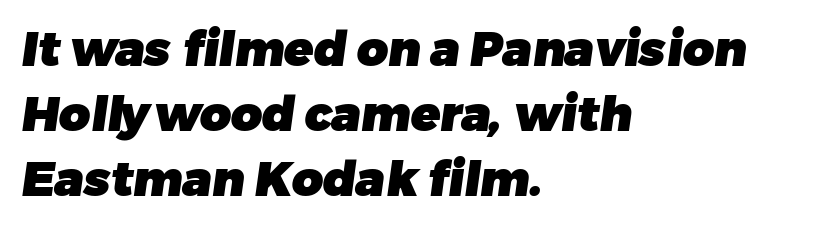
You could not count columns in this text — the font is proportionally spaced. The letters sit at their default tracking, neither squeezed nor spread. The compositor pushed each line to the left boundary. These lines carry a lot of weight — the face is fully bold.
